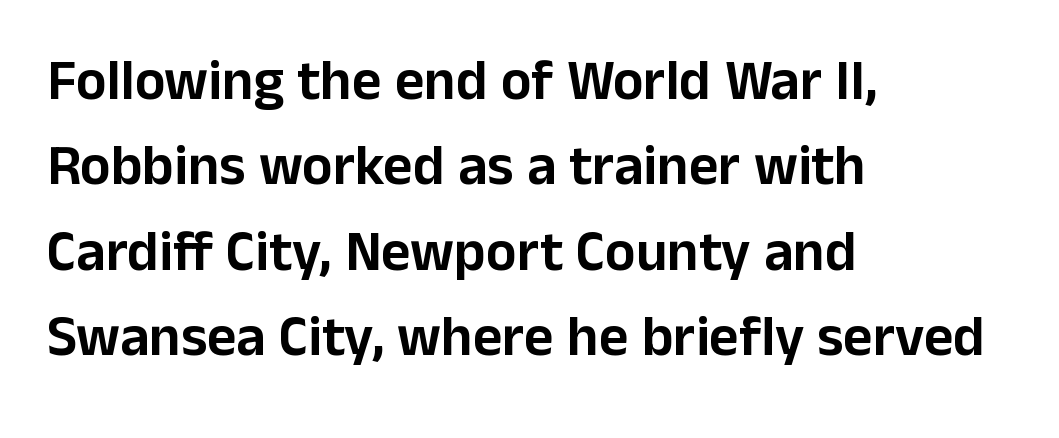
{"serif": "no", "italic": "no", "width": "normal", "stroke_contrast": "low", "x_height": "medium", "monospaced": "no", "underline": "no", "align": "left", "line_spacing": "normal", "line_spacing_ratio": 1.5, "letter_spacing": "normal", "letter_spacing_em": 0.0, "glyph_px": 57}
